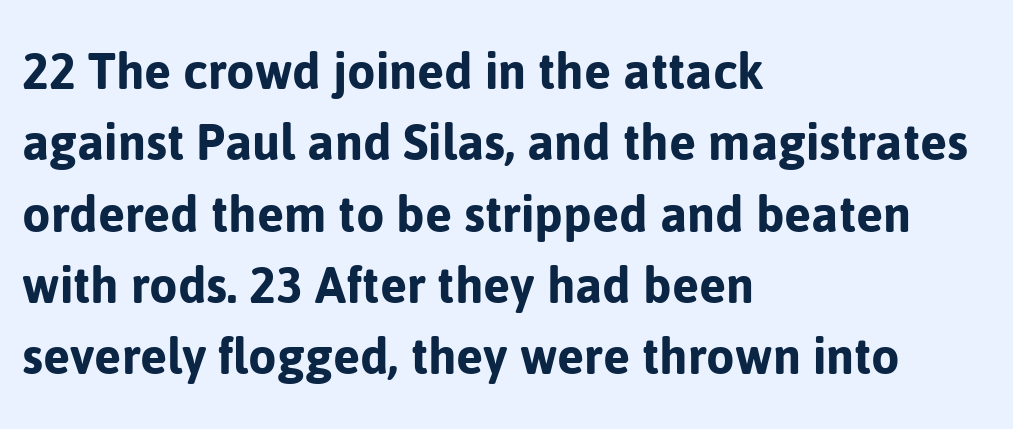
The letters advance in unequal steps, a hallmark of proportional type. A roman cut, with each character standing at attention. The lines are quadded left. The face used here is a sans, in the tradition of grotesques and geometrics.
